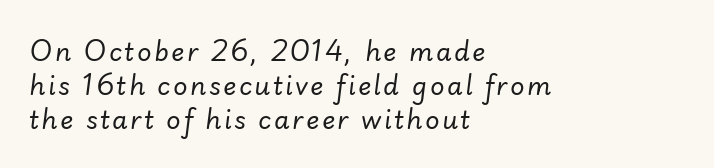
The image shows 25 px text type, italic (leaning right); set left-aligned, normal line spacing (1.36x), not underlined.
